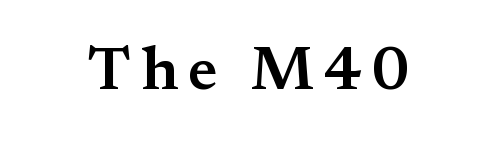
{"serif": "yes", "italic": "no", "bold": "semi", "weight": "semibold", "width": "normal", "stroke_contrast": "medium", "x_height": "small", "monospaced": "no", "underline": "no", "glyph_px": 62}
